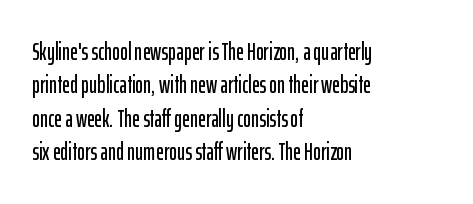
{"italic": "no", "underline": "no", "align": "left", "line_spacing": "normal", "line_spacing_ratio": 1.39, "letter_spacing": "normal", "letter_spacing_em": 0.0, "glyph_px": 24}
